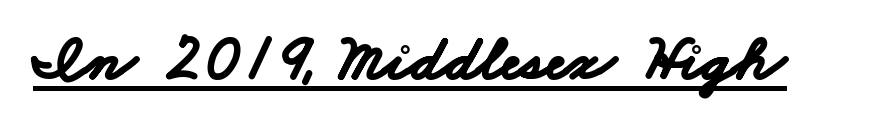
{"serif": "no", "bold": "yes", "weight": "bold", "width": "wide", "stroke_contrast": "low", "x_height": "small", "monospaced": "no", "underline": "yes", "letter_spacing": "normal", "letter_spacing_em": 0.0, "glyph_px": 65}
